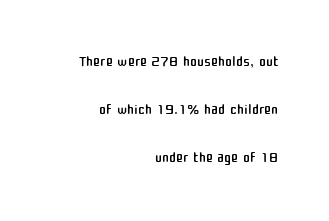
Q: Is the text bold? A: No.
Q: Is the text italic (slanted)? A: No, it is upright.
Q: Is the text underlined? A: No.
Q: How is the paragraph aligned? A: Right-aligned.
Q: Is the spacing between letters normal or unusually wide? A: Normal.
Q: Is the spacing between lines tight, normal or loose? A: Loose.
